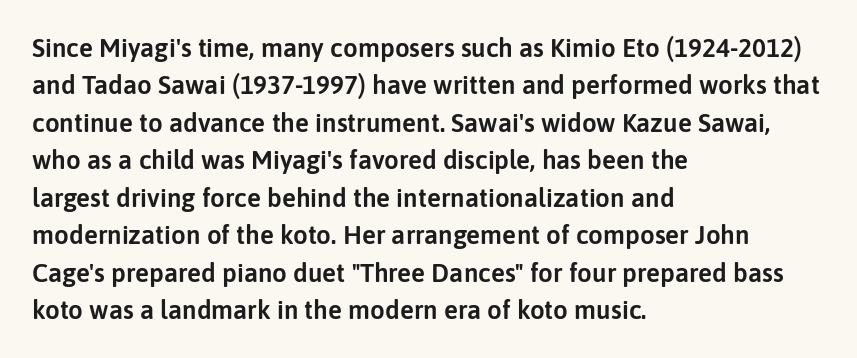
The image shows 26 px text type, upright; set left-aligned, normal line spacing (1.44x), normal letter spacing, not underlined.
